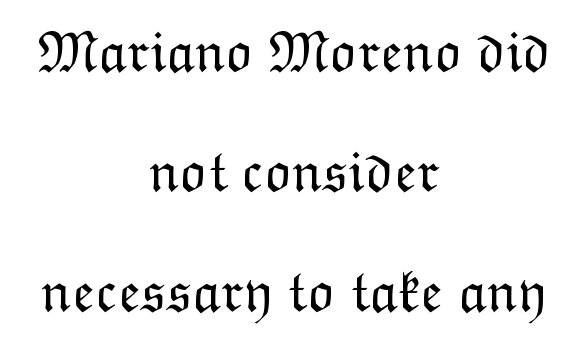
Q: Is the text bold? A: No.
Q: Is the text italic (slanted)? A: No, it is upright.
Q: Is the text underlined? A: No.
Q: How is the paragraph aligned? A: Centered.
Q: Is the spacing between letters normal or unusually wide? A: Normal.
Q: Is the spacing between lines tight, normal or loose? A: Loose.
Q: Width (condensed, normal, or wide)? A: Normal.
Q: Stroke contrast? A: Low.
Q: x-height? A: Medium.
Q: Monospaced? A: No.
